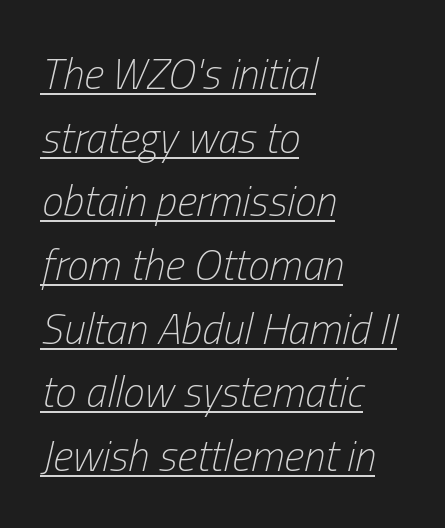
{"italic": "yes", "lean": "right", "slant_degrees": 13, "bold": "no", "weight": "light", "width": "condensed", "stroke_contrast": "low", "x_height": "medium", "monospaced": "no", "underline": "yes", "align": "left", "line_spacing": "normal", "line_spacing_ratio": 1.48, "letter_spacing": "normal", "letter_spacing_em": 0.0, "glyph_px": 43}
